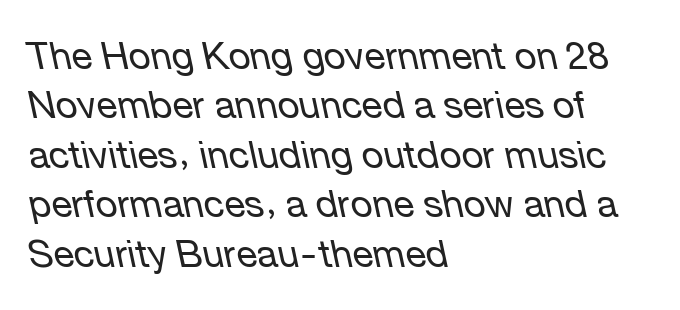
Q: Is the text bold? A: No.
Q: Is the text italic (slanted)? A: Yes, it leans left by about 12 degrees.
Q: Is the text underlined? A: No.
Q: How is the paragraph aligned? A: Left-aligned.
Q: Is the spacing between letters normal or unusually wide? A: Normal.
Q: Is the spacing between lines tight, normal or loose? A: Normal.
Q: Width (condensed, normal, or wide)? A: Normal.
Q: Stroke contrast? A: Low.
Q: x-height? A: Medium.
Q: Monospaced? A: No.
